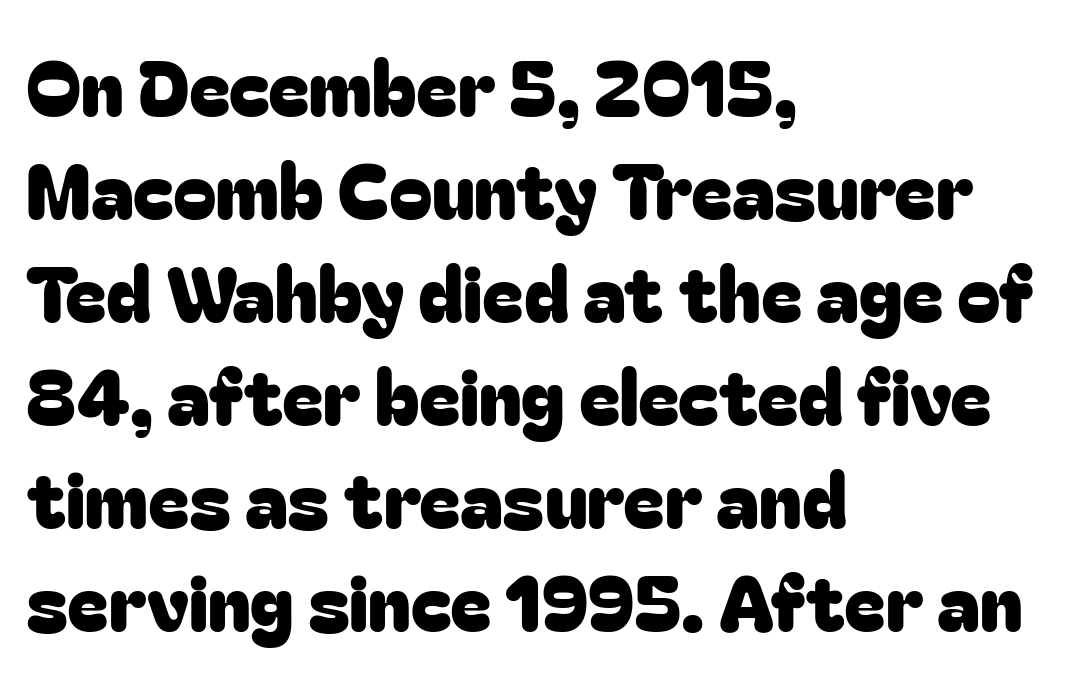
Q: Is the text italic (slanted)? A: No, it is upright.
Q: Is the typeface a serif or a sans-serif typeface? A: Sans-serif.
Q: Is the text underlined? A: No.
Q: How is the paragraph aligned? A: Left-aligned.
Q: Is the spacing between letters normal or unusually wide? A: Normal.
Q: Is the spacing between lines tight, normal or loose? A: Normal.
Q: Width (condensed, normal, or wide)? A: Normal.
Q: Stroke contrast? A: Low.
Q: x-height? A: Medium.
Q: Monospaced? A: No.
